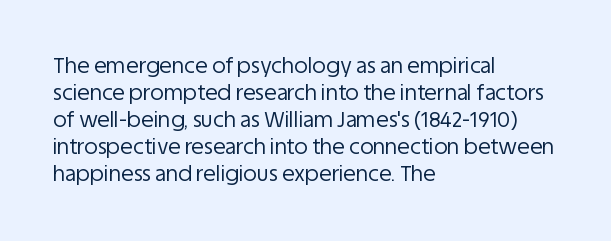
Q: Is the text bold? A: No.
Q: Is the text italic (slanted)? A: No, it is upright.
Q: Is the text underlined? A: No.
Q: How is the paragraph aligned? A: Left-aligned.
Q: Is the spacing between letters normal or unusually wide? A: Normal.
Q: Is the spacing between lines tight, normal or loose? A: Normal.
